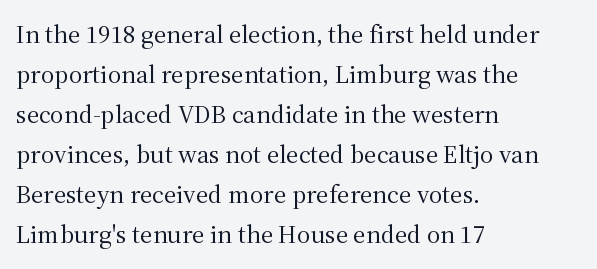
Descender tails drop into unmarked territory. Stroke mass is kept to a normal reading level or below. Default kerning and tracking; the words read as compact shapes. Teacher's note: observe the even left margin — that is flush-left alignment.
